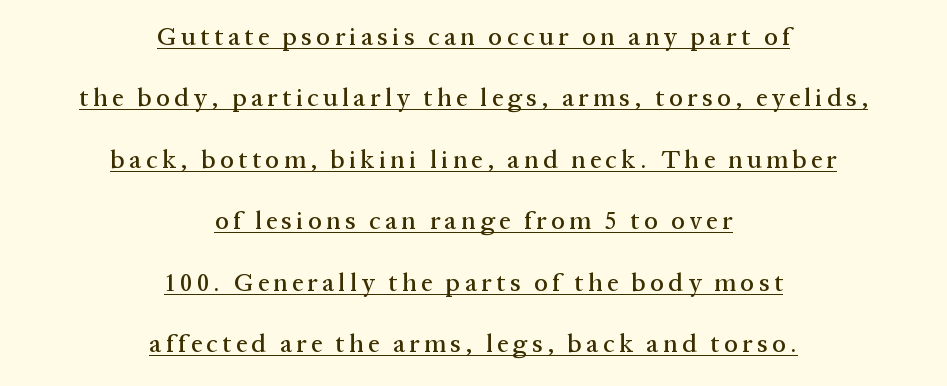
Q: Is the text italic (slanted)? A: No, it is upright.
Q: Is the text underlined? A: Yes.
Q: How is the paragraph aligned? A: Centered.
Q: Is the spacing between lines tight, normal or loose? A: Loose.
